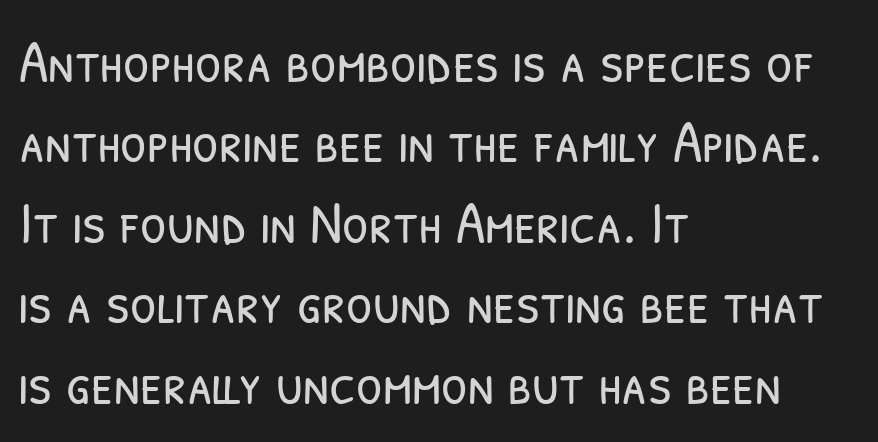
Q: Is the text bold? A: No.
Q: Is the typeface a serif or a sans-serif typeface? A: Sans-serif.
Q: Is the text underlined? A: No.
Q: How is the paragraph aligned? A: Left-aligned.
Q: Is the spacing between letters normal or unusually wide? A: Normal.
Q: Is the spacing between lines tight, normal or loose? A: Normal.
Q: Width (condensed, normal, or wide)? A: Condensed.
Q: Stroke contrast? A: Low.
Q: x-height? A: Medium.
Q: Monospaced? A: No.
